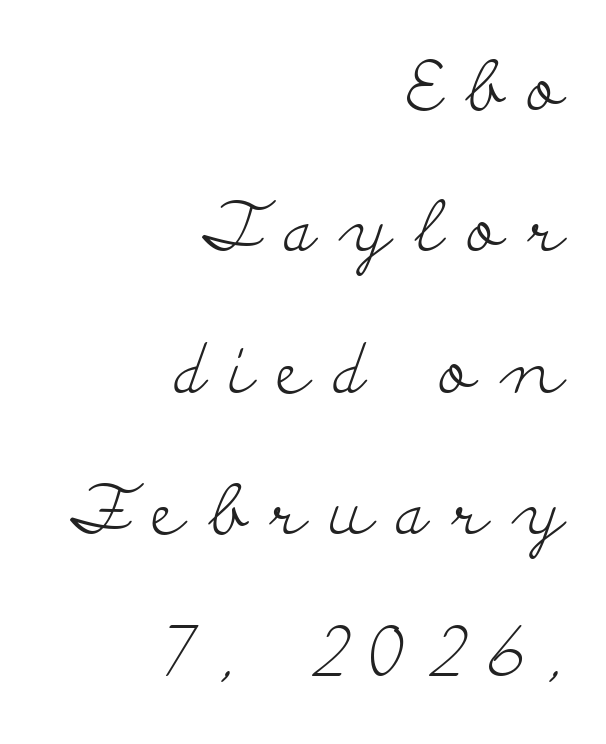
{"serif": "yes", "bold": "no", "weight": "light", "width": "wide", "stroke_contrast": "low", "x_height": "small", "monospaced": "no", "underline": "no", "align": "right", "line_spacing": "loose", "line_spacing_ratio": 2.02, "letter_spacing": "wide", "letter_spacing_em": 0.34, "glyph_px": 70}
